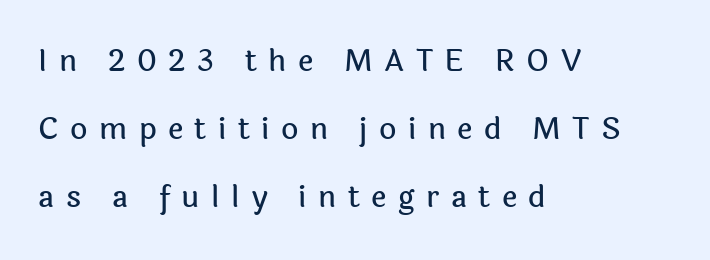
The leading is generous, giving the passage an open texture. Quick note: not italic, upright. This is sans-serif lettering, the kind often seen on screens and signage. You could not count columns in this text — the font is proportionally spaced. The foot of each line stays bare and open.
